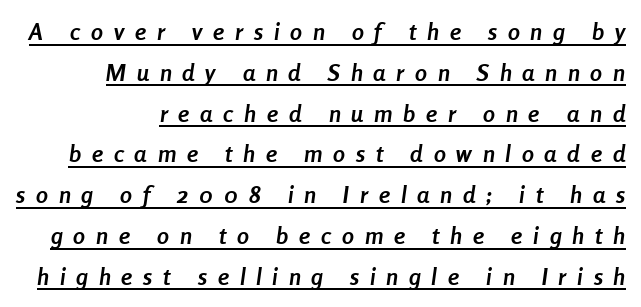
Q: Is the text bold? A: Yes.
Q: Is the text italic (slanted)? A: Yes, it leans right by about 8 degrees.
Q: Is the text underlined? A: Yes.
Q: Is the spacing between letters normal or unusually wide? A: Unusually wide.
Q: Is the spacing between lines tight, normal or loose? A: Normal.
